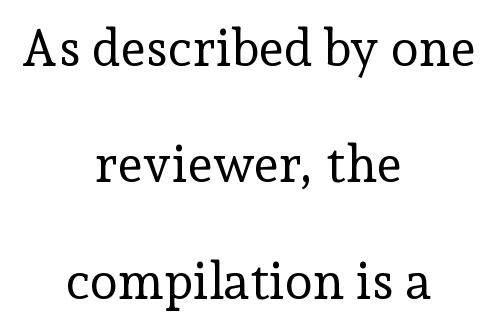
{"serif": "yes", "italic": "no", "bold": "no", "weight": "regular", "width": "normal", "stroke_contrast": "low", "x_height": "medium", "monospaced": "no", "underline": "no", "align": "center", "line_spacing": "loose", "line_spacing_ratio": 2.28, "letter_spacing": "normal", "letter_spacing_em": 0.0, "glyph_px": 51}
